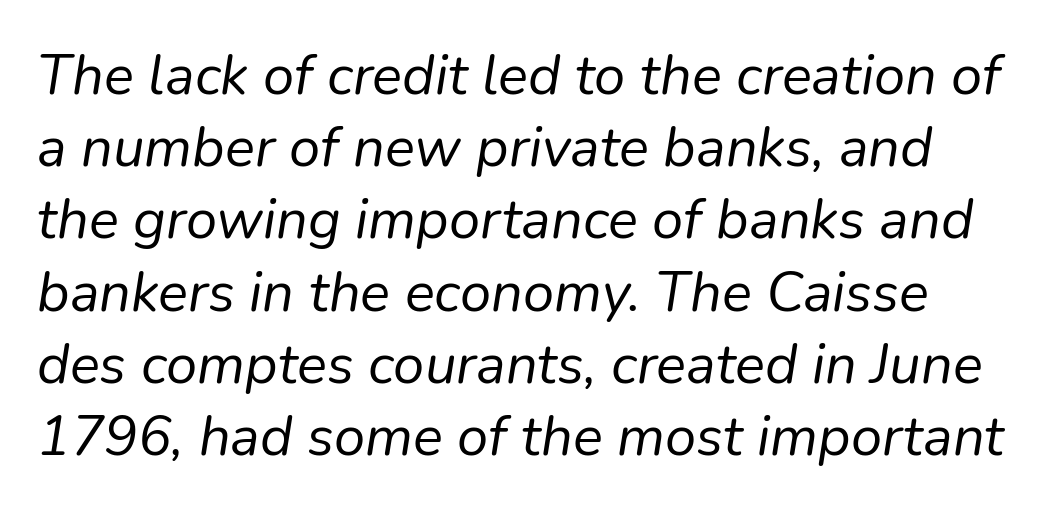
Q: Is the text bold? A: No.
Q: Is the text italic (slanted)? A: Yes, it leans right by about 9 degrees.
Q: Is the text underlined? A: No.
Q: Is the spacing between letters normal or unusually wide? A: Normal.
Q: Is the spacing between lines tight, normal or loose? A: Normal.
Q: Width (condensed, normal, or wide)? A: Normal.
Q: Stroke contrast? A: Low.
Q: x-height? A: Medium.
Q: Monospaced? A: No.
